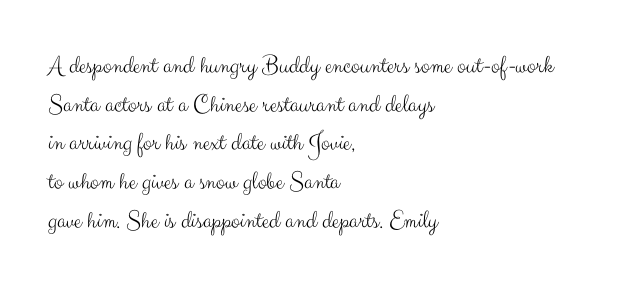
The weight tops out at a normal text grade. Words appear dense and cohesive because spacing is normal. If you drew a ruler down the left edge, every line would touch it. Line spacing here is normal. Underline: absent.
